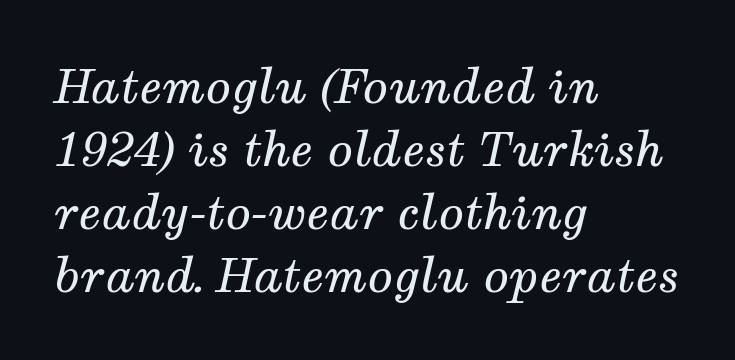
{"serif": "yes", "italic": "yes", "lean": "right", "slant_degrees": 12, "bold": "no", "weight": "regular", "width": "normal", "stroke_contrast": "medium", "x_height": "medium", "monospaced": "no", "underline": "no", "align": "left", "line_spacing": "normal", "line_spacing_ratio": 1.34, "letter_spacing": "normal", "letter_spacing_em": 0.0, "glyph_px": 47}
